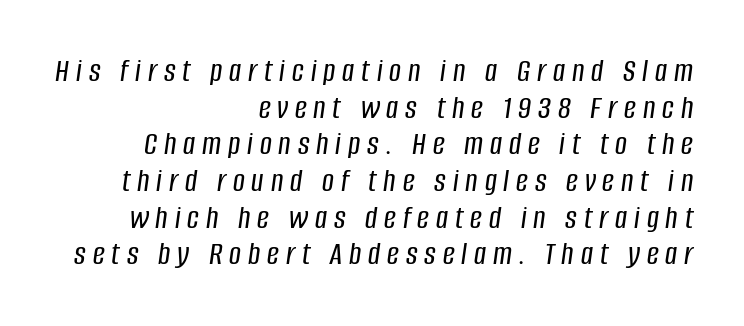
{"italic": "yes", "lean": "right", "slant_degrees": 8, "width": "condensed", "stroke_contrast": "low", "x_height": "large", "monospaced": "no", "underline": "no", "align": "right", "line_spacing": "tight", "line_spacing_ratio": 1.11, "letter_spacing": "wide", "letter_spacing_em": 0.21, "glyph_px": 33}
